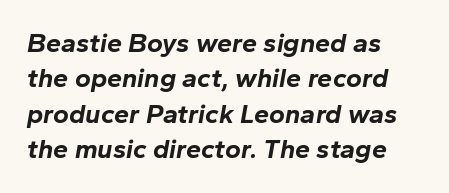
{"italic": "yes", "lean": "right", "slant_degrees": 10, "bold": "yes", "underline": "no", "align": "left", "line_spacing": "normal", "line_spacing_ratio": 1.31, "letter_spacing": "normal", "letter_spacing_em": 0.0, "glyph_px": 27}
